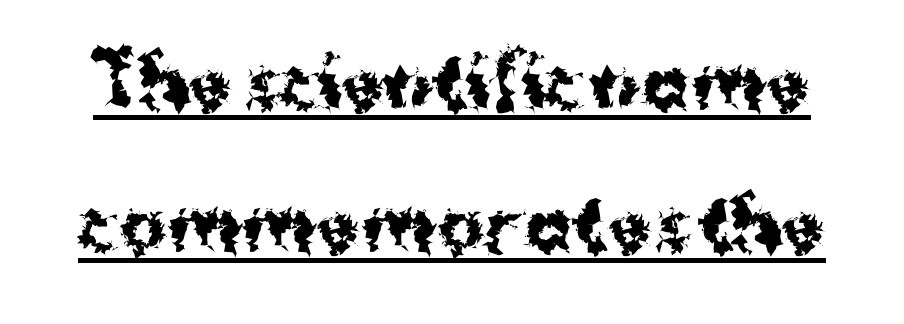
There is no visible air inserted between adjacent glyphs. These words are printed bold, with thick strokes throughout. Style check: upright. Spacing verdict: proportional, widths tailored to each character. The string is rendered with underlining switched on.
